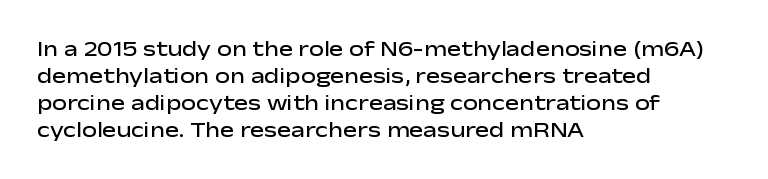
Q: Is the text bold? A: Semi-bold.
Q: Is the text italic (slanted)? A: No, it is upright.
Q: Is the text underlined? A: No.
Q: How is the paragraph aligned? A: Left-aligned.
Q: Is the spacing between letters normal or unusually wide? A: Normal.
Q: Is the spacing between lines tight, normal or loose? A: Normal.
